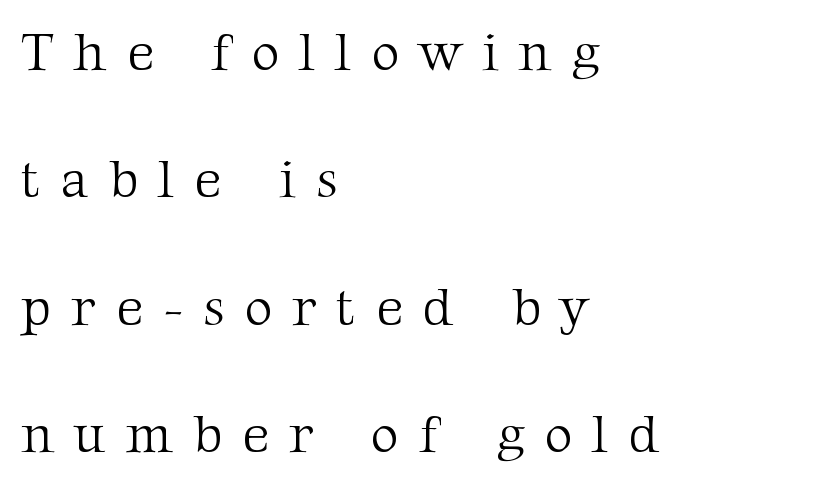
Q: Is the text bold? A: No.
Q: Is the text italic (slanted)? A: No, it is upright.
Q: Is the typeface a serif or a sans-serif typeface? A: Serif.
Q: Is the text underlined? A: No.
Q: How is the paragraph aligned? A: Left-aligned.
Q: Is the spacing between letters normal or unusually wide? A: Unusually wide.
Q: Is the spacing between lines tight, normal or loose? A: Loose.
Q: Width (condensed, normal, or wide)? A: Normal.
Q: Stroke contrast? A: Medium.
Q: x-height? A: Medium.
Q: Monospaced? A: No.
